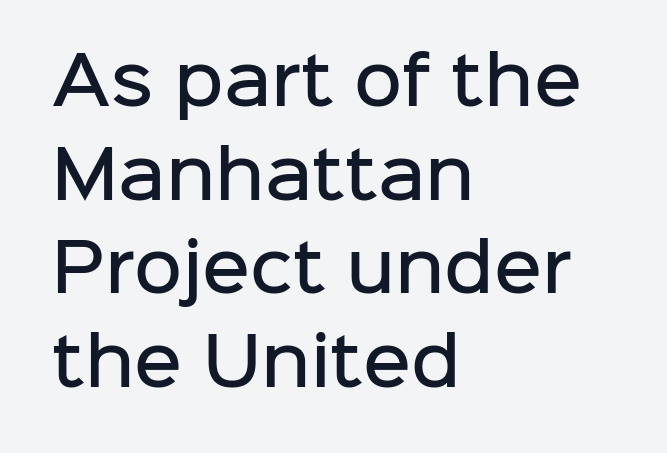
Q: Is the text bold? A: Semi-bold.
Q: Is the text italic (slanted)? A: No, it is upright.
Q: Is the typeface a serif or a sans-serif typeface? A: Sans-serif.
Q: Is the text underlined? A: No.
Q: How is the paragraph aligned? A: Left-aligned.
Q: Is the spacing between letters normal or unusually wide? A: Normal.
Q: Is the spacing between lines tight, normal or loose? A: Normal.
Q: Width (condensed, normal, or wide)? A: Normal.
Q: Stroke contrast? A: Low.
Q: x-height? A: Medium.
Q: Monospaced? A: No.
